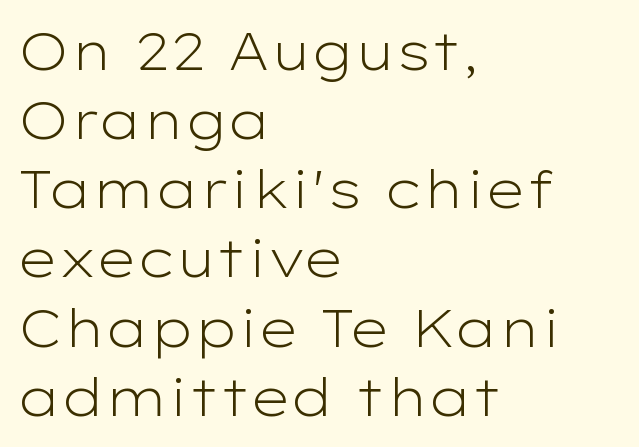
The image shows 52 px light, wide sans-serif type, upright; set left-aligned, normal line spacing (1.33x), normal letter spacing, not underlined; low stroke contrast and a medium x-height.
